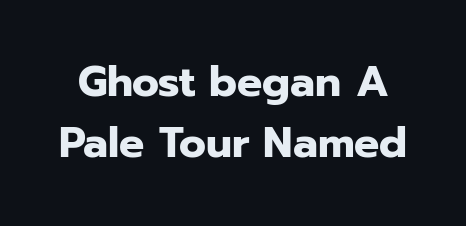
{"serif": "no", "italic": "no", "bold": "yes", "weight": "heavy", "width": "normal", "stroke_contrast": "low", "x_height": "medium", "monospaced": "no", "underline": "no", "line_spacing": "normal", "line_spacing_ratio": 1.46, "letter_spacing": "normal", "letter_spacing_em": 0.0, "glyph_px": 42}
